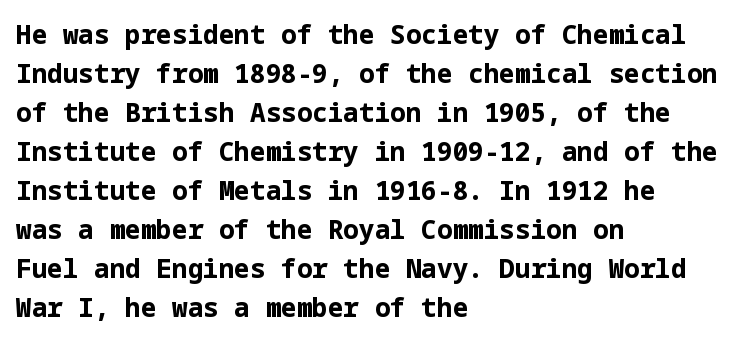
The image shows 26 px bold type, upright; set left-aligned, normal line spacing (1.5x), normal letter spacing, not underlined.
